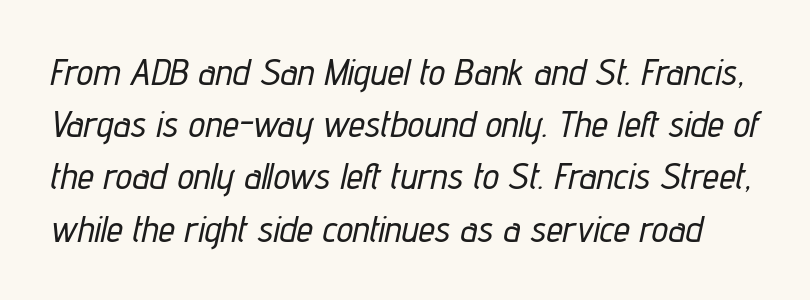
{"italic": "yes", "lean": "right", "slant_degrees": 12, "width": "condensed", "stroke_contrast": "low", "x_height": "medium", "monospaced": "no", "underline": "no", "line_spacing": "normal", "line_spacing_ratio": 1.41, "letter_spacing": "normal", "letter_spacing_em": 0.0, "glyph_px": 37}
